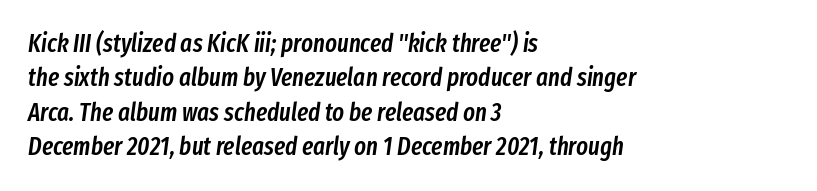
A somewhat darkened texture: the type is semibold rather than bold. The strip under each line holds only bare page. How would I describe the line gaps? Plain and ordinary. Is the letter spacing exaggerated? No — it looks like the ordinary default. The lines in this sample share a left origin and differ only in where they stop.
